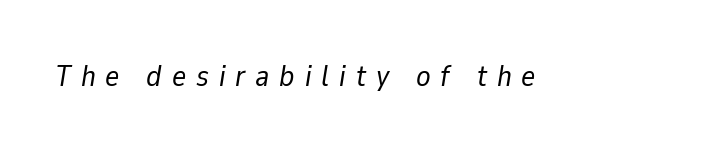
The image shows 30 px regular-weight type, italic (leaning right); set unusually wide letter spacing (+0.33 em), not underlined; low stroke contrast and a medium x-height.
